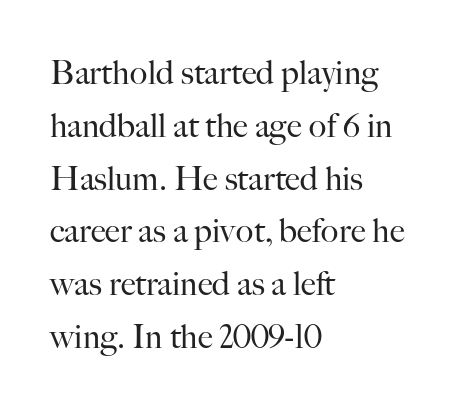
{"serif": "yes", "italic": "no", "bold": "no", "weight": "regular", "width": "normal", "stroke_contrast": "high", "x_height": "small", "monospaced": "no", "underline": "no", "align": "left", "line_spacing": "normal", "line_spacing_ratio": 1.6, "letter_spacing": "normal", "letter_spacing_em": 0.0, "glyph_px": 33}
